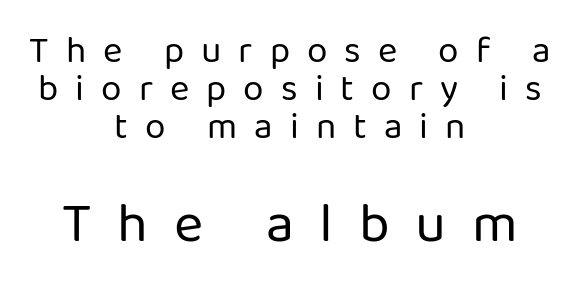
{"serif": "no", "italic": "no", "bold": "no", "weight": "regular", "width": "normal", "stroke_contrast": "low", "x_height": "medium", "monospaced": "no", "underline": "no", "align": "center", "line_spacing": "tight", "line_spacing_ratio": 1.03, "letter_spacing": "wide", "letter_spacing_em": 0.46, "larger_block": "second", "size_ratio": 1.51, "glyph_px": 56}
